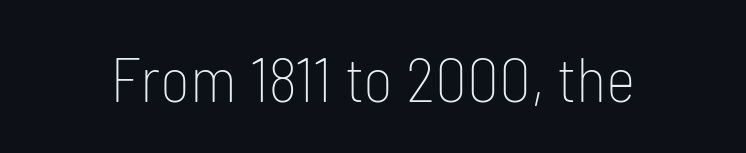
No heavy texture on the line: the type isn't bold. These lines are rendered in a variable-pitch font. Letters rest on an invisible, unmarked baseline. The characters display no serif detailing; their extremities are plain. Every character sits straight up, as roman type does. The tracking reads as untouched default to a designer's eye.
